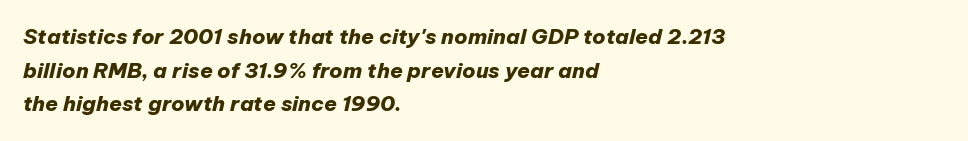
Lines of text with bare space underneath. If you drew a line through each stem, it would be angled. The lines sit at an ordinary, default distance from one another. These lines stack with their left ends in a neat column. I'd describe the lettering as bold — thick and assertive. What stands out about the letter spacing? Nothing — it is the standard amount.
